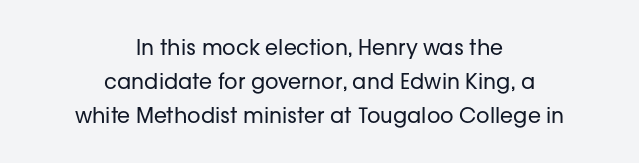
Quick note: not italic, upright. No extra tracking has been applied to these lines. Descenders are the only things crossing below the line. Compared with a typical body face, this is equally light or lighter still. The line-height multiplier appears to be the usual default.
